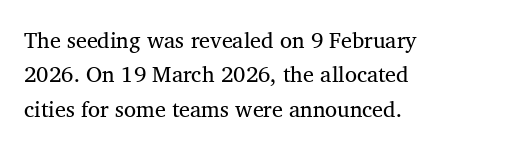
The image shows 22 px text type, upright; set left-aligned, normal line spacing (1.56x), normal letter spacing, not underlined.
